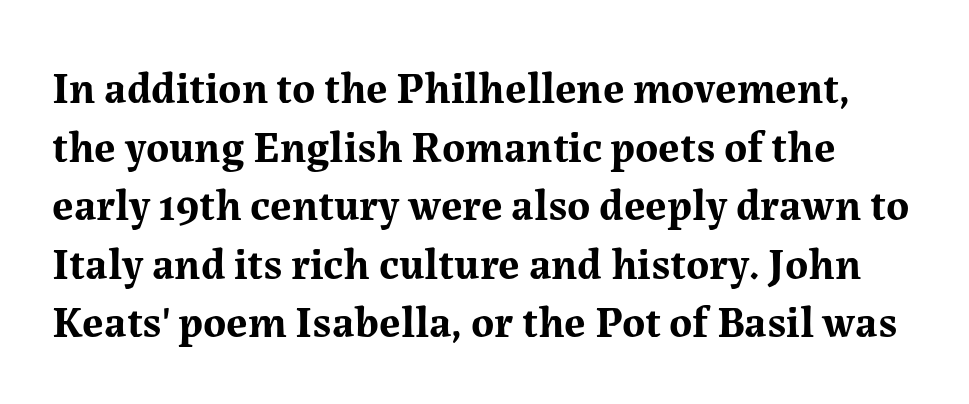
Q: Is the text bold? A: Yes.
Q: Is the text italic (slanted)? A: No, it is upright.
Q: Is the typeface a serif or a sans-serif typeface? A: Serif.
Q: Is the text underlined? A: No.
Q: Is the spacing between letters normal or unusually wide? A: Normal.
Q: Is the spacing between lines tight, normal or loose? A: Normal.
Q: Width (condensed, normal, or wide)? A: Normal.
Q: Stroke contrast? A: Medium.
Q: x-height? A: Medium.
Q: Monospaced? A: No.
